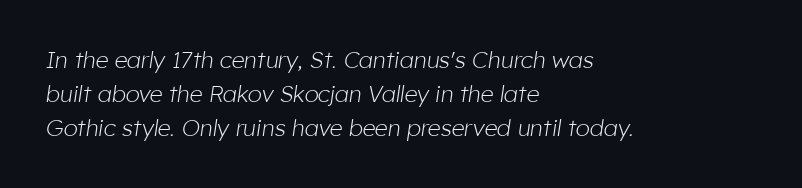
The image shows 23 px text type, italic (leaning right); set left-aligned, normal line spacing (1.48x), normal letter spacing, not underlined.
